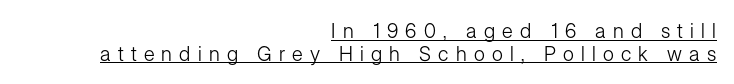
Q: Is the text bold? A: No.
Q: Is the text italic (slanted)? A: No, it is upright.
Q: Is the text underlined? A: Yes.
Q: How is the paragraph aligned? A: Right-aligned.
Q: Is the spacing between letters normal or unusually wide? A: Unusually wide.
Q: Is the spacing between lines tight, normal or loose? A: Tight.
